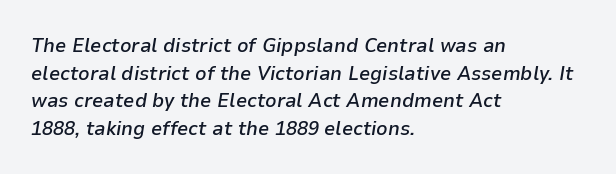
{"italic": "yes", "lean": "right", "slant_degrees": 9, "bold": "semi", "underline": "no", "align": "left", "line_spacing": "normal", "line_spacing_ratio": 1.38, "letter_spacing": "normal", "letter_spacing_em": 0.0, "glyph_px": 20}
